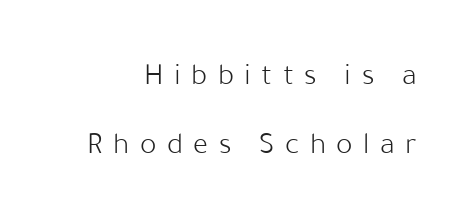
The image shows 31 px light sans-serif type, upright; set loose line spacing (2.23x), unusually wide letter spacing (+0.34 em), not underlined; low stroke contrast and a medium x-height.
